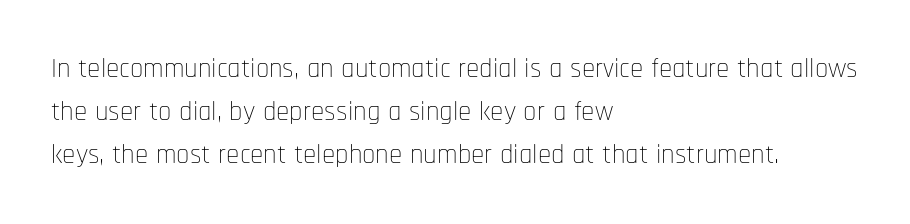
Line beginnings align vertically; line endings do not. Quick note: not italic, upright. No chunkiness to these letters — they're not bold. Default kerning and tracking; the words read as compact shapes.
